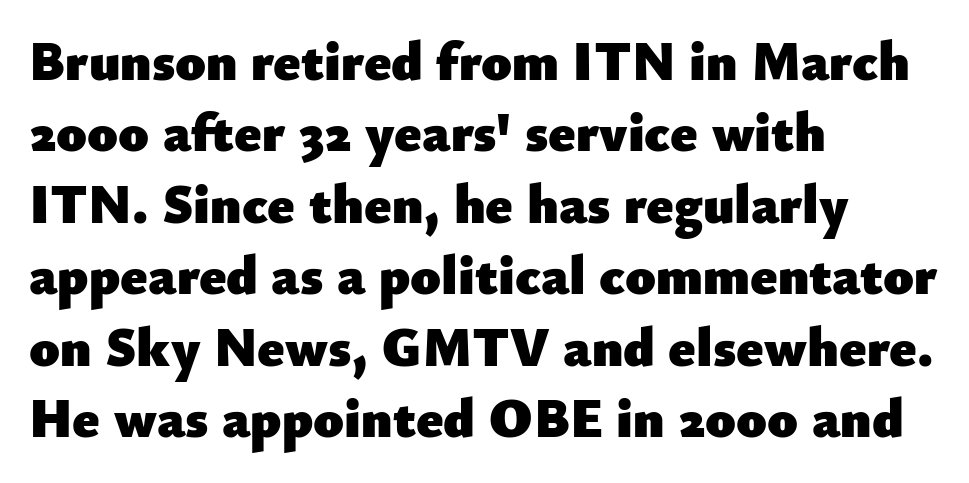
{"serif": "no", "italic": "no", "bold": "yes", "weight": "heavy", "width": "normal", "stroke_contrast": "low", "x_height": "small", "monospaced": "no", "underline": "no", "align": "left", "line_spacing": "normal", "line_spacing_ratio": 1.3, "letter_spacing": "normal", "letter_spacing_em": 0.0, "glyph_px": 55}
